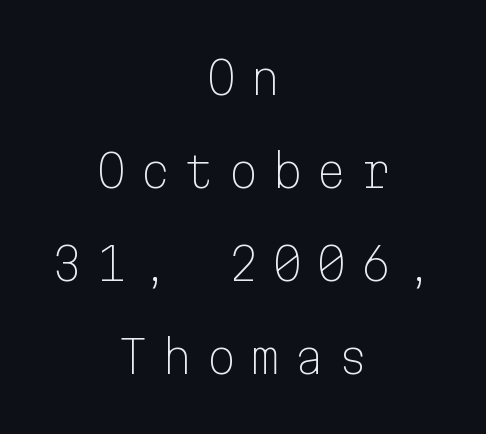
{"serif": "no", "italic": "no", "bold": "no", "weight": "light", "width": "normal", "stroke_contrast": "low", "x_height": "medium", "monospaced": "yes", "underline": "no", "align": "center", "line_spacing": "loose", "line_spacing_ratio": 2.11, "letter_spacing": "wide", "letter_spacing_em": 0.3, "glyph_px": 44}
